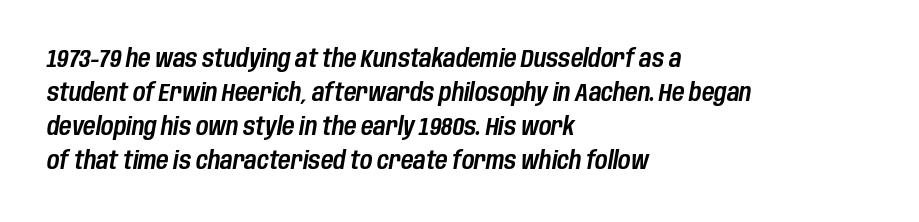
Q: Is the text italic (slanted)? A: Yes, it leans right by about 10 degrees.
Q: Is the text underlined? A: No.
Q: How is the paragraph aligned? A: Left-aligned.
Q: Is the spacing between letters normal or unusually wide? A: Normal.
Q: Is the spacing between lines tight, normal or loose? A: Normal.
